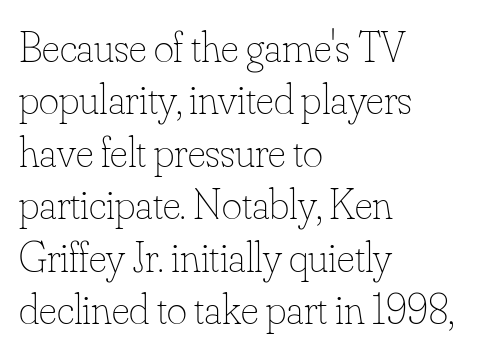
Spacing verdict: proportional, widths tailored to each character. Visually the block forms a straight wall on the left and a jagged coastline on the right. These lines keep a tight, regular rhythm from letter to letter. Stroke mass is kept to a normal reading level or below. Decoration check: the copy has no underline. The letters stand straight up with perfectly vertical stems.
